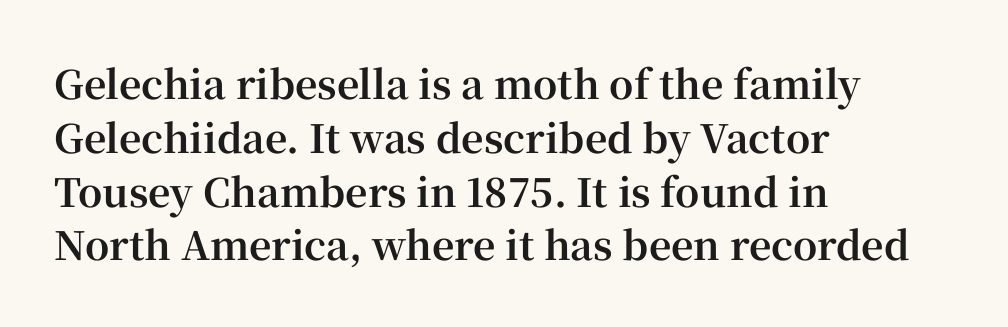
Q: Is the text bold? A: Yes.
Q: Is the text italic (slanted)? A: No, it is upright.
Q: Is the typeface a serif or a sans-serif typeface? A: Serif.
Q: Is the text underlined? A: No.
Q: How is the paragraph aligned? A: Left-aligned.
Q: Is the spacing between letters normal or unusually wide? A: Normal.
Q: Is the spacing between lines tight, normal or loose? A: Normal.
Q: Width (condensed, normal, or wide)? A: Normal.
Q: Stroke contrast? A: High.
Q: x-height? A: Medium.
Q: Monospaced? A: No.
